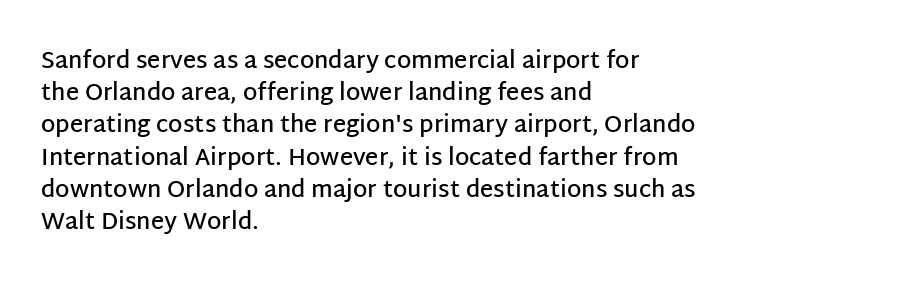
The foot of each line stays bare and open. Evenly set lines give the paragraph a standard silhouette. Left-aligned paragraph, ragged on the right. Does the lettering tilt? It doesn't — this is upright. The line texture is even and compact thanks to regular tracking.
